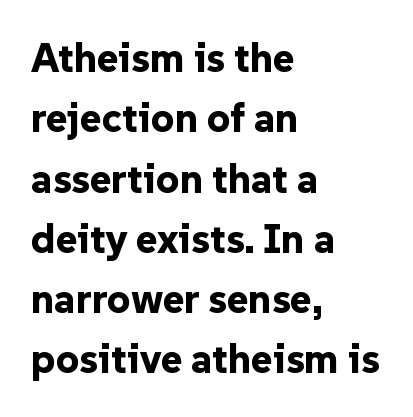
Q: Is the text bold? A: Yes.
Q: Is the text italic (slanted)? A: No, it is upright.
Q: Is the typeface a serif or a sans-serif typeface? A: Sans-serif.
Q: Is the text underlined? A: No.
Q: How is the paragraph aligned? A: Left-aligned.
Q: Is the spacing between letters normal or unusually wide? A: Normal.
Q: Is the spacing between lines tight, normal or loose? A: Normal.
Q: Width (condensed, normal, or wide)? A: Normal.
Q: Stroke contrast? A: Low.
Q: x-height? A: Medium.
Q: Monospaced? A: No.
